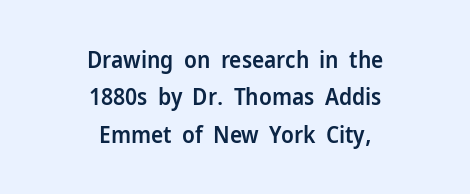
The image shows 23 px text type, upright; set centered, normal line spacing (1.63x), normal letter spacing, not underlined.
